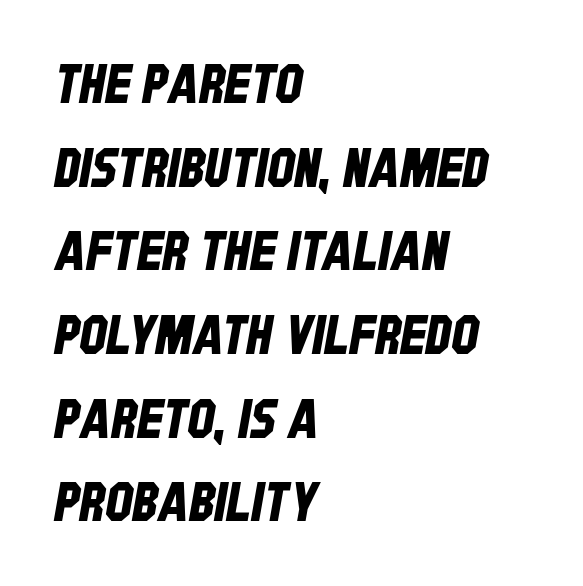
Here the designer chose a conventional face with non-uniform glyph widths. This sample uses a sans-serif face. Leading matches the norm, producing a regular column. Characters follow at the spacing the type designer built in. Check under the words: just untouched page. The lines are quadded left.
